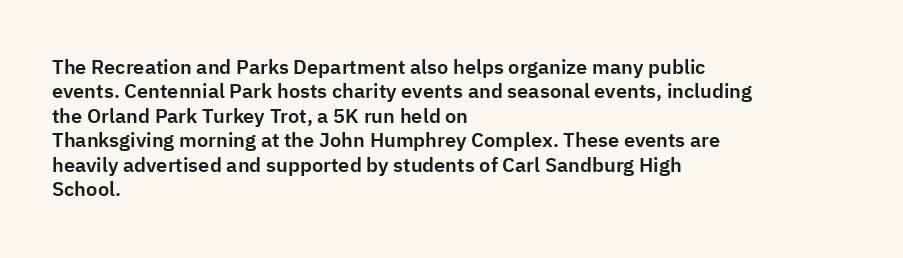
{"italic": "no", "underline": "no", "align": "left", "line_spacing_ratio": 1.22, "letter_spacing": "normal", "letter_spacing_em": 0.0, "glyph_px": 20}
